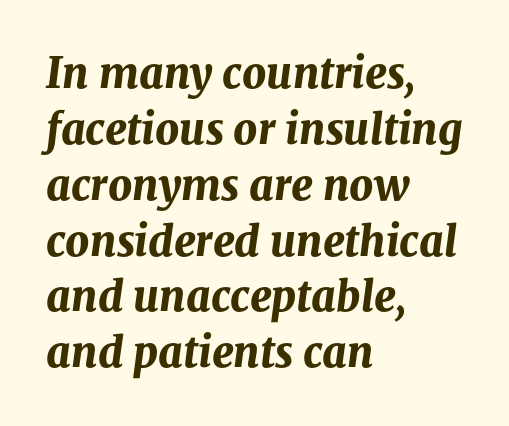
Q: Is the text bold? A: Yes.
Q: Is the text italic (slanted)? A: Yes, it leans right by about 8 degrees.
Q: Is the text underlined? A: No.
Q: How is the paragraph aligned? A: Left-aligned.
Q: Is the spacing between letters normal or unusually wide? A: Normal.
Q: Is the spacing between lines tight, normal or loose? A: Normal.
Q: Width (condensed, normal, or wide)? A: Normal.
Q: Stroke contrast? A: Medium.
Q: x-height? A: Medium.
Q: Monospaced? A: No.
